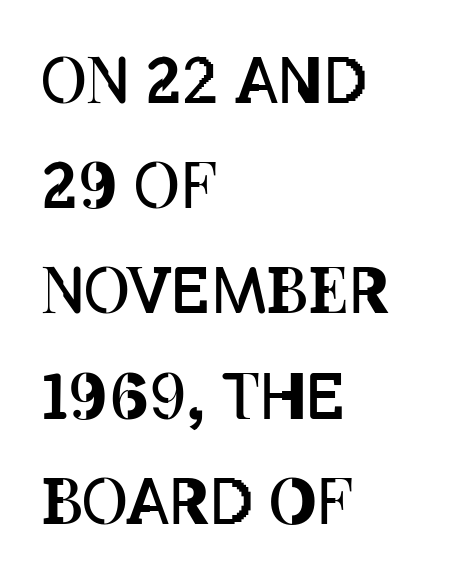
{"italic": "no", "bold": "no", "weight": "regular", "width": "condensed", "stroke_contrast": "low", "x_height": "large", "monospaced": "no", "underline": "no", "align": "left", "line_spacing": "normal", "line_spacing_ratio": 1.67, "letter_spacing": "normal", "letter_spacing_em": 0.0, "glyph_px": 63}
